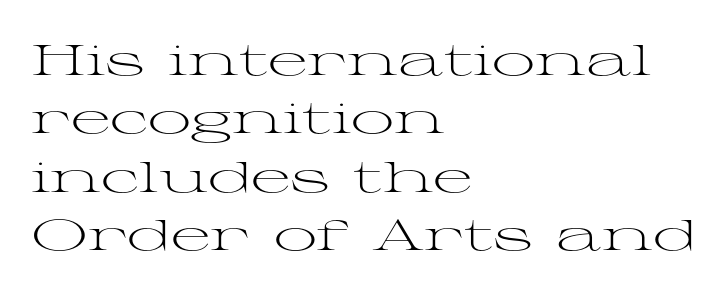
{"serif": "yes", "italic": "no", "bold": "no", "weight": "light", "width": "wide", "stroke_contrast": "medium", "x_height": "medium", "monospaced": "no", "underline": "no", "align": "left", "line_spacing": "normal", "line_spacing_ratio": 1.36, "letter_spacing": "normal", "letter_spacing_em": 0.0, "glyph_px": 43}
